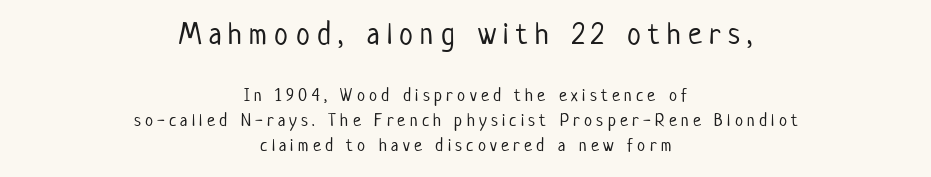
Think of a printed novel: that variable character pitch is what you see here. The text was rendered using a sans face with plain stroke endings. These lines sit exactly where default settings would place them. The designer gave the opening block more size than the closing block.
